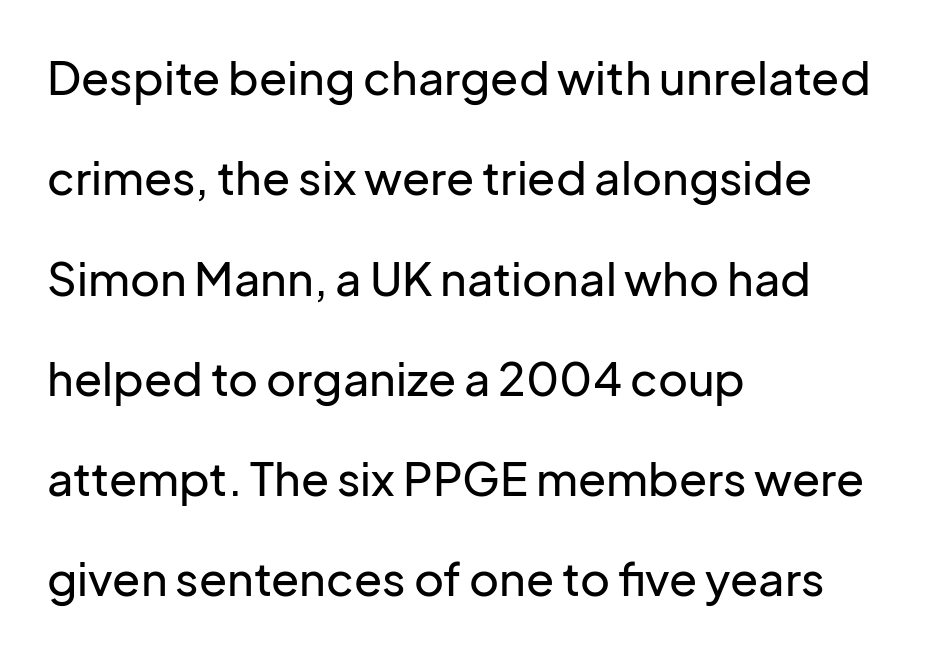
{"serif": "no", "italic": "no", "width": "normal", "stroke_contrast": "low", "x_height": "medium", "monospaced": "no", "underline": "no", "align": "left", "line_spacing": "loose", "line_spacing_ratio": 2.18, "letter_spacing": "normal", "letter_spacing_em": 0.0, "glyph_px": 46}
